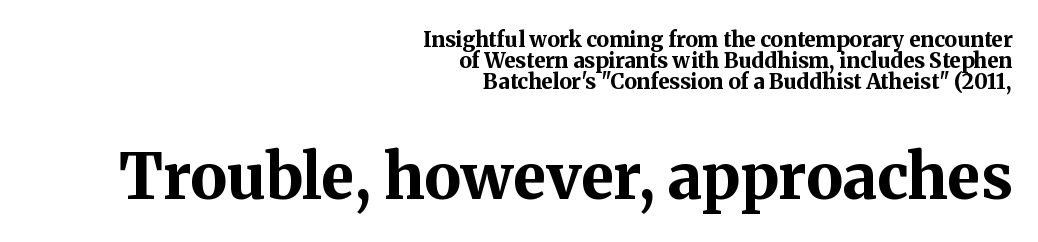
Q: Is the text bold? A: Yes.
Q: Is the text italic (slanted)? A: No, it is upright.
Q: Is the typeface a serif or a sans-serif typeface? A: Serif.
Q: Is the text underlined? A: No.
Q: How is the paragraph aligned? A: Right-aligned.
Q: Is the spacing between letters normal or unusually wide? A: Normal.
Q: Is the spacing between lines tight, normal or loose? A: Tight.
Q: Which block of text is set in a larger size, the first (top) or the second (bottom)? A: The second (bottom) one.
Q: Width (condensed, normal, or wide)? A: Normal.
Q: Stroke contrast? A: Medium.
Q: x-height? A: Medium.
Q: Monospaced? A: No.
